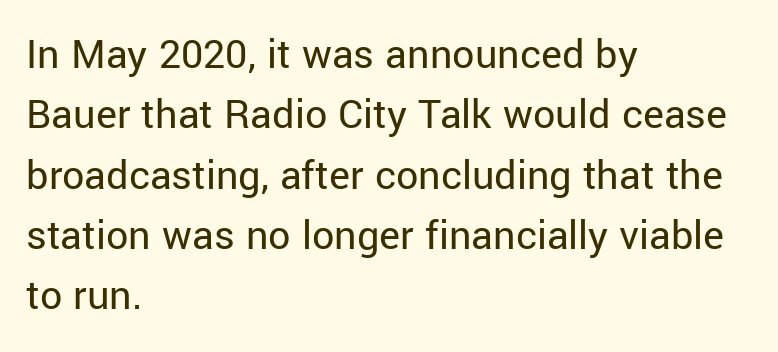
{"serif": "no", "italic": "no", "bold": "no", "weight": "regular", "width": "normal", "stroke_contrast": "low", "x_height": "medium", "monospaced": "no", "underline": "no", "align": "left", "line_spacing": "normal", "line_spacing_ratio": 1.37, "letter_spacing": "normal", "letter_spacing_em": 0.0, "glyph_px": 44}
